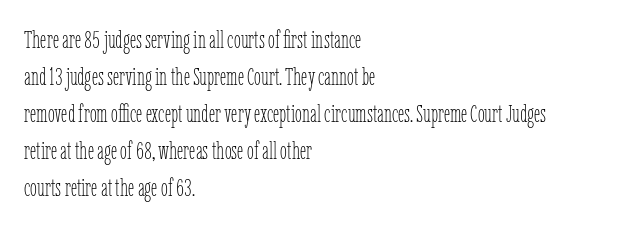
A typesetter would call this leading conventional body-copy spacing. Descender tails drop into unmarked territory. Visually the block forms a straight wall on the left and a jagged coastline on the right. Do the letters lean? They stand straight.
